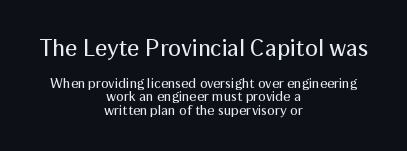
{"italic": "no", "bold": "no", "underline": "no", "align": "center", "line_spacing": "tight", "line_spacing_ratio": 0.95, "letter_spacing": "normal", "letter_spacing_em": 0.0, "larger_block": "first", "size_ratio": 1.71, "glyph_px": 24}
